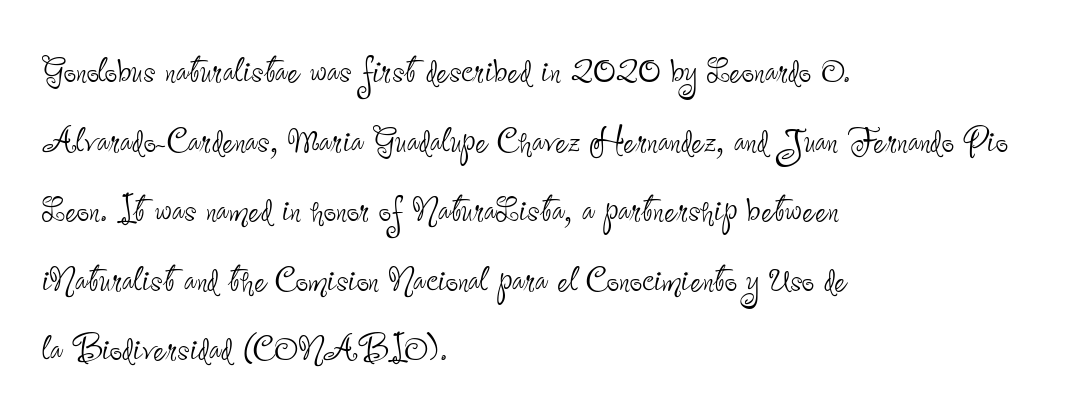
Q: Is the text bold? A: No.
Q: Is the text italic (slanted)? A: Yes.
Q: Is the typeface a serif or a sans-serif typeface? A: Sans-serif.
Q: Is the text underlined? A: No.
Q: How is the paragraph aligned? A: Left-aligned.
Q: Is the spacing between letters normal or unusually wide? A: Normal.
Q: Is the spacing between lines tight, normal or loose? A: Normal.
Q: Width (condensed, normal, or wide)? A: Condensed.
Q: Stroke contrast? A: Low.
Q: x-height? A: Small.
Q: Monospaced? A: No.
